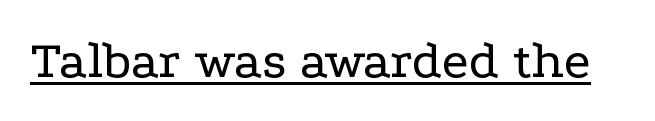
{"serif": "yes", "italic": "no", "bold": "no", "weight": "regular", "width": "wide", "stroke_contrast": "low", "x_height": "medium", "monospaced": "no", "underline": "yes", "letter_spacing": "normal", "letter_spacing_em": 0.0, "glyph_px": 54}
